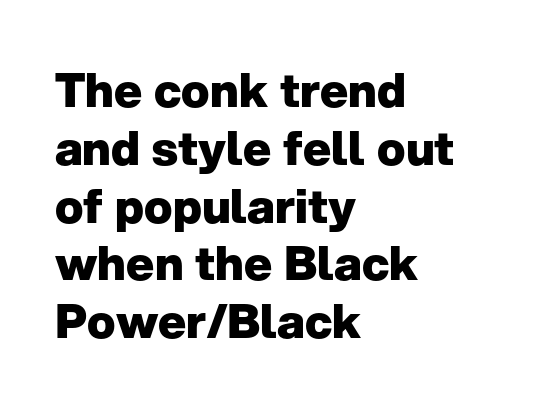
The image shows 47 px heavy sans-serif type, upright; set left-aligned, line spacing 1.23x, normal letter spacing, not underlined; low stroke contrast and a medium x-height.
